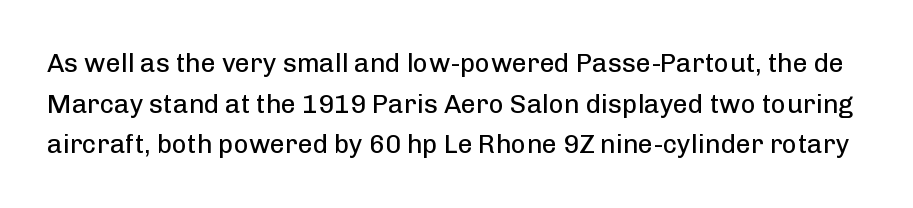
The image shows 26 px text type, upright; set normal line spacing (1.56x), normal letter spacing, not underlined.
